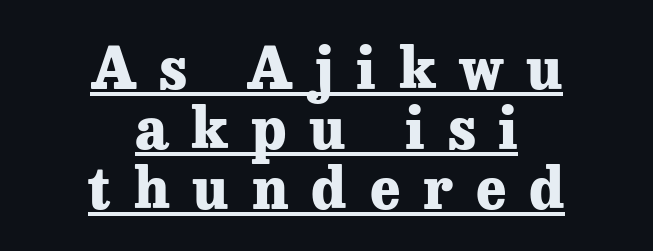
Q: Is the text bold? A: Yes.
Q: Is the text italic (slanted)? A: No, it is upright.
Q: Is the typeface a serif or a sans-serif typeface? A: Serif.
Q: Is the text underlined? A: Yes.
Q: How is the paragraph aligned? A: Centered.
Q: Is the spacing between letters normal or unusually wide? A: Unusually wide.
Q: Is the spacing between lines tight, normal or loose? A: Tight.
Q: Width (condensed, normal, or wide)? A: Normal.
Q: Stroke contrast? A: Low.
Q: x-height? A: Medium.
Q: Monospaced? A: No.
